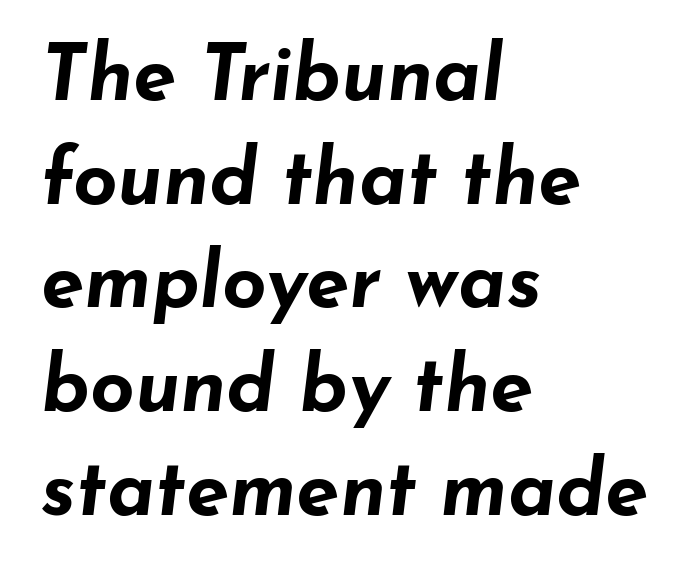
Q: Is the text bold? A: Yes.
Q: Is the text italic (slanted)? A: Yes, it leans right by about 7 degrees.
Q: Is the text underlined? A: No.
Q: How is the paragraph aligned? A: Left-aligned.
Q: Is the spacing between letters normal or unusually wide? A: Normal.
Q: Is the spacing between lines tight, normal or loose? A: Normal.
Q: Width (condensed, normal, or wide)? A: Wide.
Q: Stroke contrast? A: Low.
Q: x-height? A: Small.
Q: Monospaced? A: No.
